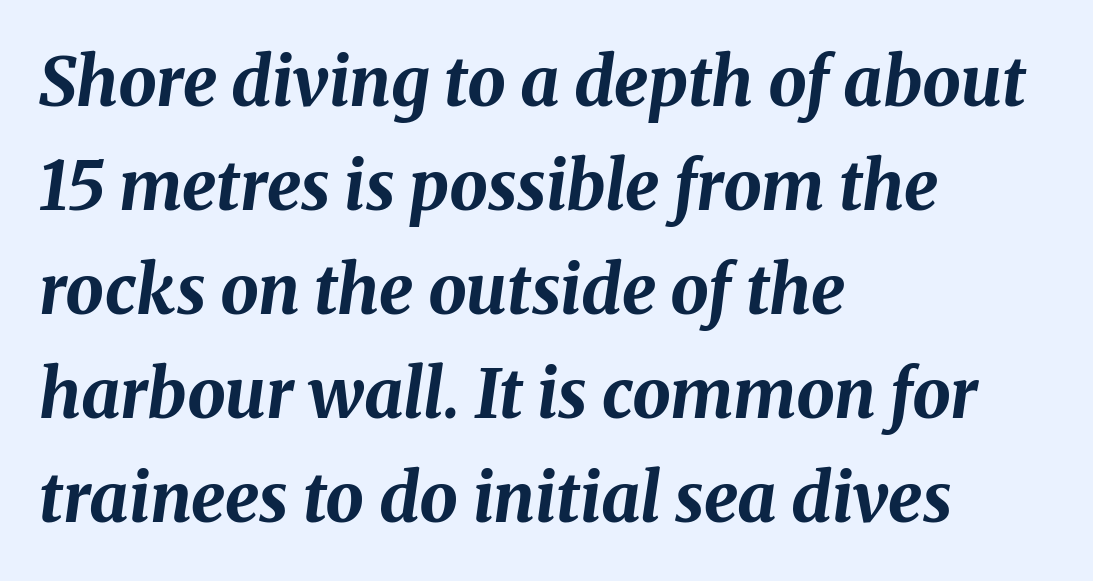
The type is set solid horizontally, with unmodified tracking. Is there much room between lines? A standard amount, neither cramped nor airy. Each line starts at the same left margin while the right side varies. Is the type bold? Yes — the strokes are clearly thick and heavy. The baseline area is clear. The letters advance in unequal steps, a hallmark of proportional type.
